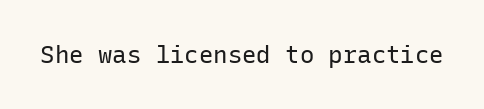
Only glyphs here, with clear space below each row. Notice how the stems are strictly vertical — no italics here. Between one letter and the next there's only the usual sliver of space. Is this a heavy cut? Hardly; it is regular or lighter.
